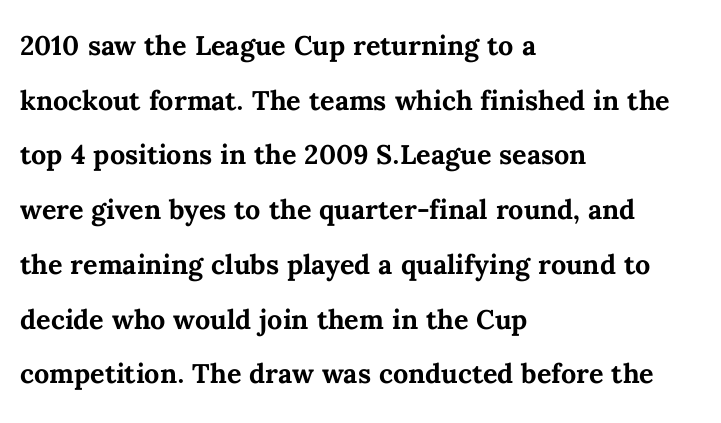
The image shows 36 px semibold type, upright; set left-aligned, normal line spacing (1.52x), normal letter spacing, not underlined; medium stroke contrast and a medium x-height.
